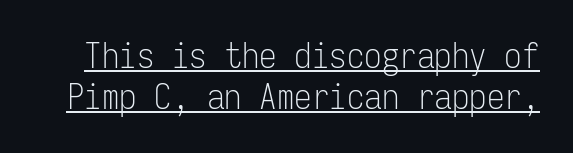
Designer's note — italics off, roman on. This sample uses a sans-serif face. The passage shown is not bold in any degree. Underline: present. Letter spacing: default. Think of a typewriter: that constant character pitch is what you see here.
